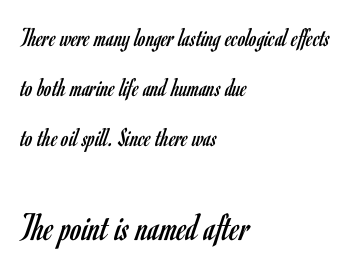
Q: Is the text bold? A: No.
Q: Is the text italic (slanted)? A: Yes.
Q: Is the typeface a serif or a sans-serif typeface? A: Sans-serif.
Q: Is the text underlined? A: No.
Q: How is the paragraph aligned? A: Left-aligned.
Q: Is the spacing between letters normal or unusually wide? A: Normal.
Q: Which block of text is set in a larger size, the first (top) or the second (bottom)? A: The second (bottom) one.
Q: Width (condensed, normal, or wide)? A: Condensed.
Q: Stroke contrast? A: Low.
Q: x-height? A: Small.
Q: Monospaced? A: No.
